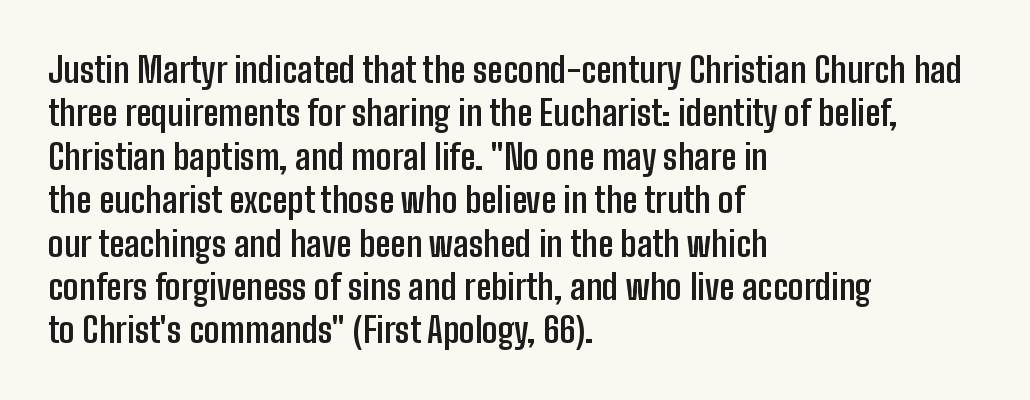
{"serif": "no", "italic": "no", "bold": "yes", "weight": "semibold", "width": "condensed", "stroke_contrast": "low", "x_height": "medium", "monospaced": "no", "underline": "no", "align": "left", "line_spacing_ratio": 1.24, "letter_spacing": "normal", "letter_spacing_em": 0.0, "glyph_px": 35}
